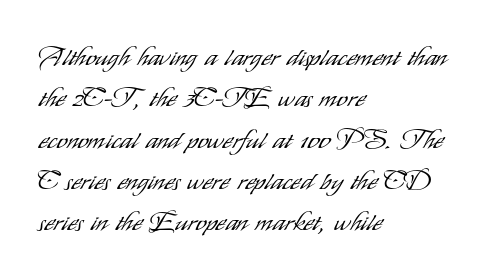
The image shows 27 px text type; set left-aligned, normal line spacing (1.53x), normal letter spacing, not underlined.
